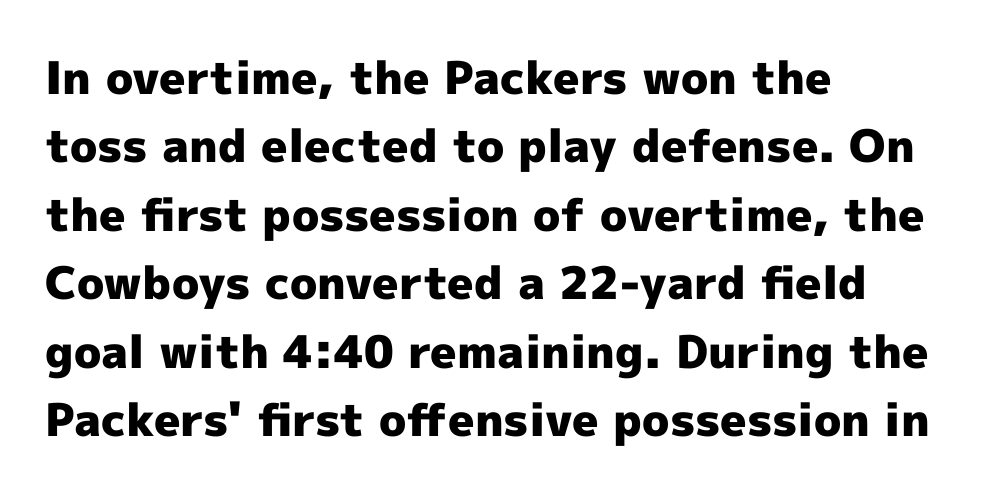
The image shows 45 px heavy sans-serif type, upright; set left-aligned, normal line spacing (1.52x), normal letter spacing, not underlined; a medium x-height.
